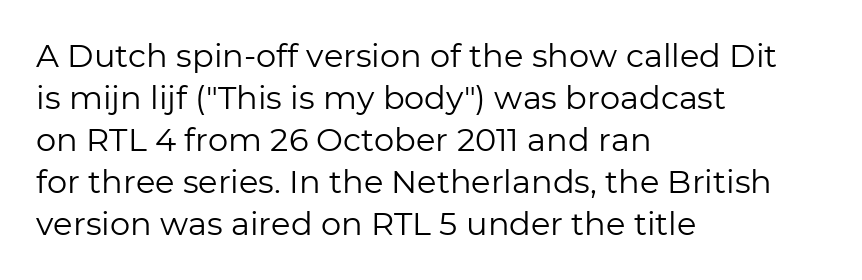
Stroke thickness stays within the range of a standard reading face or lighter. The lines are quadded left. Note the varied advance widths — an 'i' is clearly narrower than an 'm'. A clean baseline with only descenders dipping below it.
